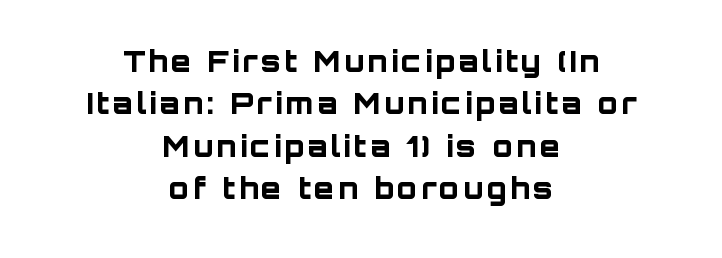
Q: Is the text bold? A: Yes.
Q: Is the text italic (slanted)? A: No, it is upright.
Q: Is the typeface a serif or a sans-serif typeface? A: Sans-serif.
Q: Is the text underlined? A: No.
Q: How is the paragraph aligned? A: Centered.
Q: Is the spacing between lines tight, normal or loose? A: Normal.
Q: Width (condensed, normal, or wide)? A: Normal.
Q: Stroke contrast? A: Low.
Q: x-height? A: Large.
Q: Monospaced? A: No.
